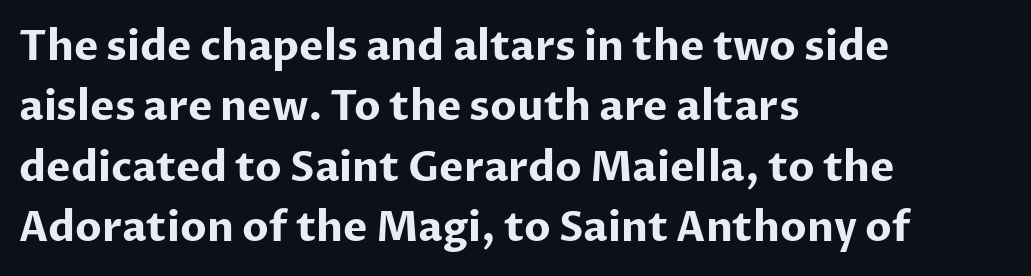
This sample uses plain, unmodified letter spacing. Heft: maximum for text — a bold. One-word summary of the alignment: left. You can tell from the bare stems that sans-serif type was used. This is the regular roman posture of the typeface.
